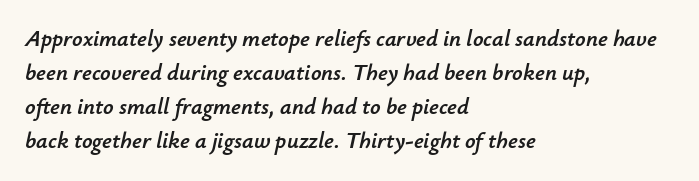
Q: Is the text italic (slanted)? A: Yes, it leans right by about 12 degrees.
Q: Is the text underlined? A: No.
Q: How is the paragraph aligned? A: Left-aligned.
Q: Is the spacing between letters normal or unusually wide? A: Normal.
Q: Is the spacing between lines tight, normal or loose? A: Normal.
